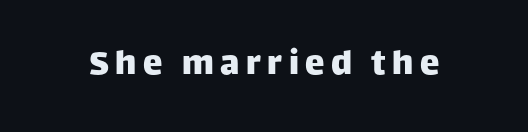
{"serif": "no", "italic": "no", "width": "normal", "stroke_contrast": "low", "x_height": "large", "monospaced": "no", "underline": "no", "glyph_px": 39}
